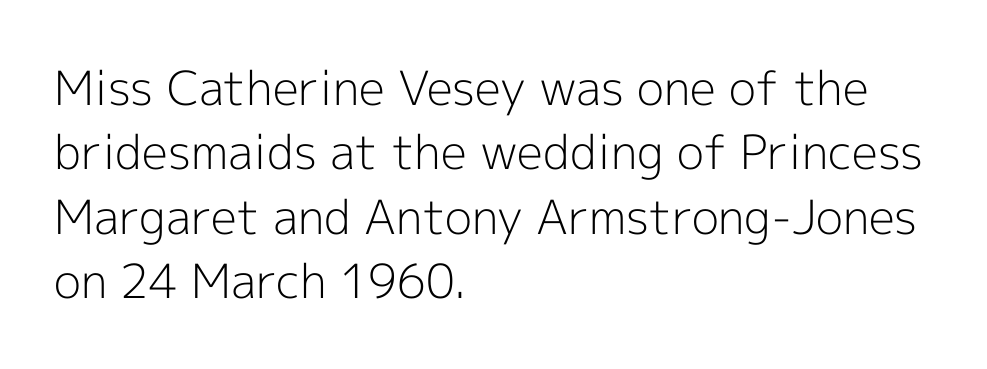
Q: Is the text bold? A: No.
Q: Is the text italic (slanted)? A: No, it is upright.
Q: Is the typeface a serif or a sans-serif typeface? A: Sans-serif.
Q: Is the text underlined? A: No.
Q: How is the paragraph aligned? A: Left-aligned.
Q: Is the spacing between letters normal or unusually wide? A: Normal.
Q: Is the spacing between lines tight, normal or loose? A: Normal.
Q: Width (condensed, normal, or wide)? A: Normal.
Q: x-height? A: Medium.
Q: Monospaced? A: No.
